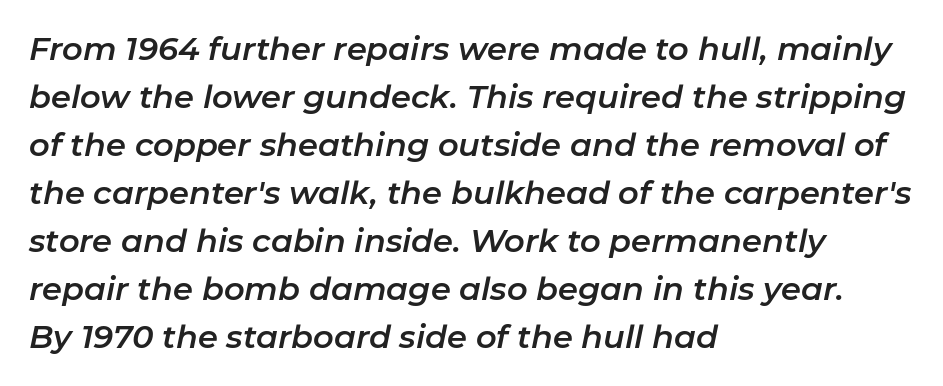
The image shows 32 px text type, italic (leaning right); set left-aligned, normal line spacing (1.5x), normal letter spacing, not underlined; low stroke contrast and a medium x-height.
